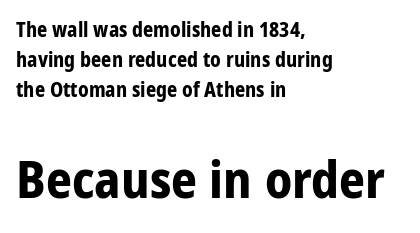
All the whitespace from short lines collects on the right. Does the leading feel generous? No, just average. Note the varied advance widths — an 'i' is clearly narrower than an 'm'. This rendering leaves character spacing at its baseline value.
